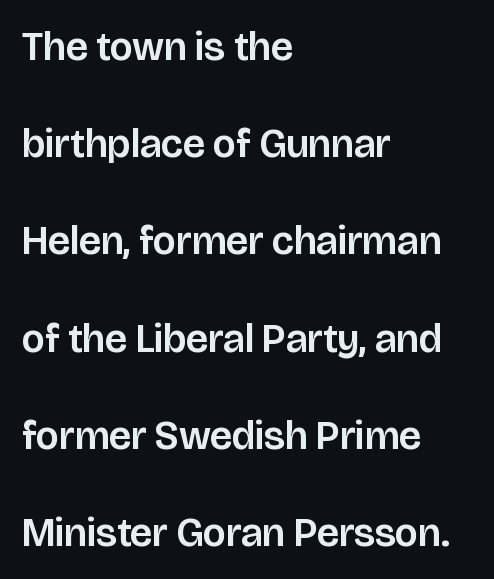
The image shows 40 px sans-serif type, upright; set left-aligned, loose line spacing (2.43x), normal letter spacing, not underlined; low stroke contrast and a large x-height.
